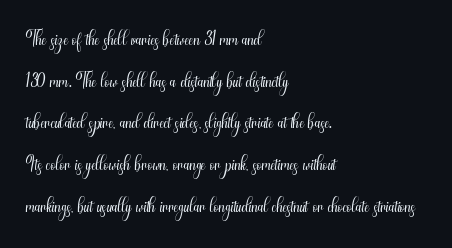
{"serif": "no", "bold": "no", "weight": "light", "width": "condensed", "stroke_contrast": "medium", "x_height": "small", "monospaced": "no", "underline": "no", "align": "left", "line_spacing": "normal", "line_spacing_ratio": 1.49, "letter_spacing": "normal", "letter_spacing_em": 0.0, "glyph_px": 28}
